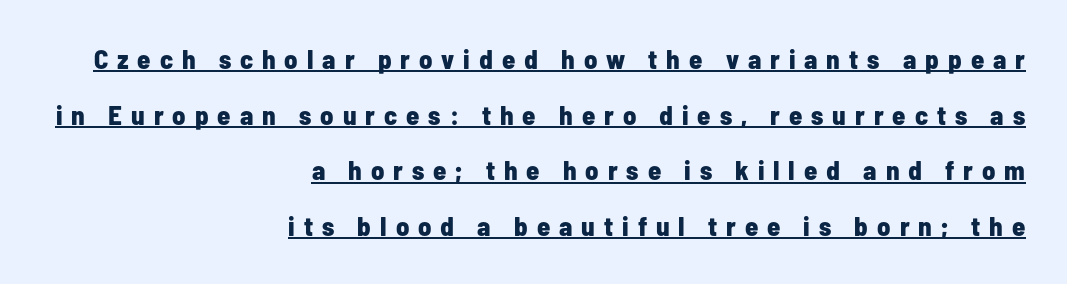
{"italic": "no", "bold": "yes", "underline": "yes", "align": "right", "line_spacing": "loose", "line_spacing_ratio": 2.06, "letter_spacing": "wide", "letter_spacing_em": 0.33, "glyph_px": 27}
